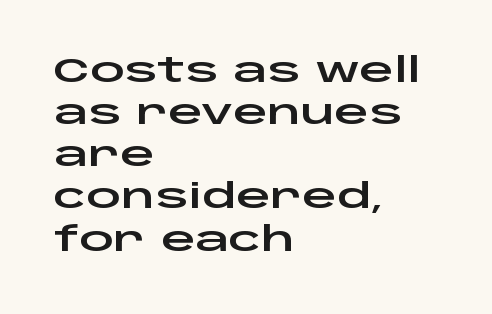
Note: no serifs on the glyphs. Each word holds together tightly as a unit, with standard inter-letter gaps. Lines of text with bare space underneath. This sample has the flowing, uneven cadence of proportional lettering.
